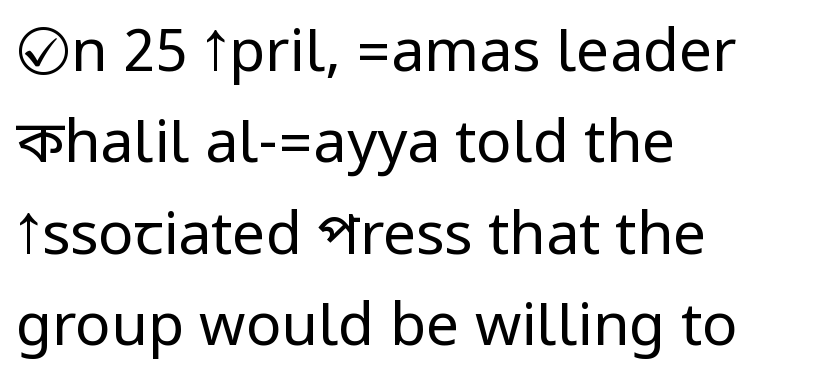
The image shows 59 px regular-weight, condensed sans-serif type, upright; set left-aligned, normal line spacing (1.55x), normal letter spacing, not underlined; low stroke contrast.
